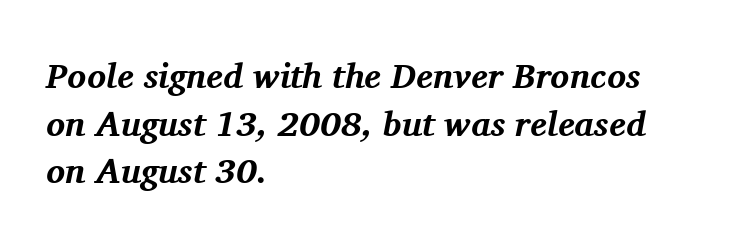
{"serif": "yes", "italic": "yes", "lean": "right", "slant_degrees": 11, "bold": "yes", "weight": "bold", "width": "normal", "stroke_contrast": "medium", "x_height": "medium", "monospaced": "no", "underline": "no", "align": "left", "line_spacing": "normal", "line_spacing_ratio": 1.36, "letter_spacing": "normal", "letter_spacing_em": 0.0, "glyph_px": 35}
